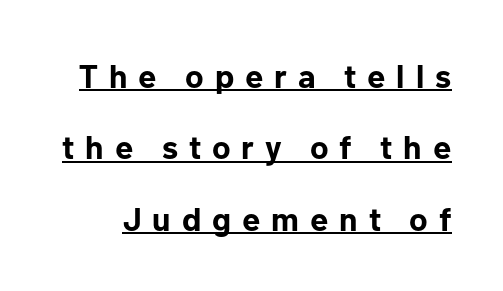
The image shows 33 px bold sans-serif type, upright; set loose line spacing (2.16x), unusually wide letter spacing (+0.33 em), underlined; low stroke contrast and a medium x-height.
